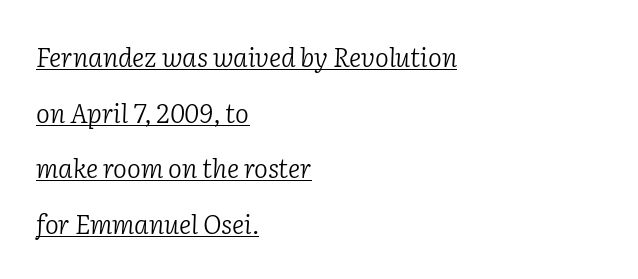
Q: Is the text bold? A: No.
Q: Is the text italic (slanted)? A: Yes, it leans right by about 2 degrees.
Q: Is the text underlined? A: Yes.
Q: How is the paragraph aligned? A: Left-aligned.
Q: Is the spacing between letters normal or unusually wide? A: Normal.
Q: Is the spacing between lines tight, normal or loose? A: Loose.
